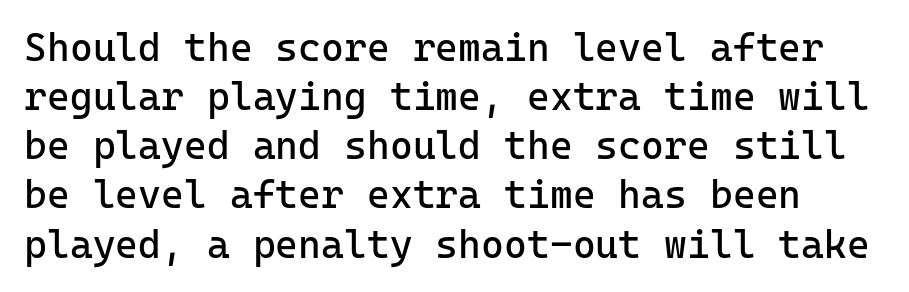
The image shows 39 px regular-weight sans-serif type, upright, monospaced; set normal line spacing (1.26x), normal letter spacing, not underlined; low stroke contrast and a medium x-height.
